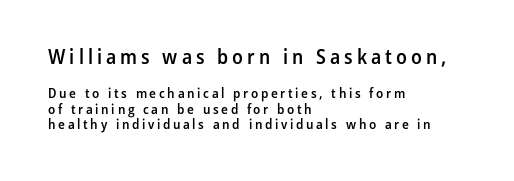
Q: Is the text bold? A: Semi-bold.
Q: Is the text italic (slanted)? A: No, it is upright.
Q: Is the text underlined? A: No.
Q: How is the paragraph aligned? A: Left-aligned.
Q: Is the spacing between lines tight, normal or loose? A: Tight.
Q: Which block of text is set in a larger size, the first (top) or the second (bottom)? A: The first (top) one.
